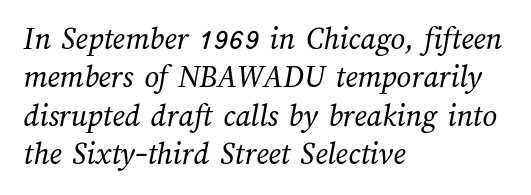
Q: Is the text bold? A: No.
Q: Is the text underlined? A: No.
Q: How is the paragraph aligned? A: Left-aligned.
Q: Is the spacing between letters normal or unusually wide? A: Normal.
Q: Width (condensed, normal, or wide)? A: Normal.
Q: Stroke contrast? A: Medium.
Q: x-height? A: Medium.
Q: Monospaced? A: No.
